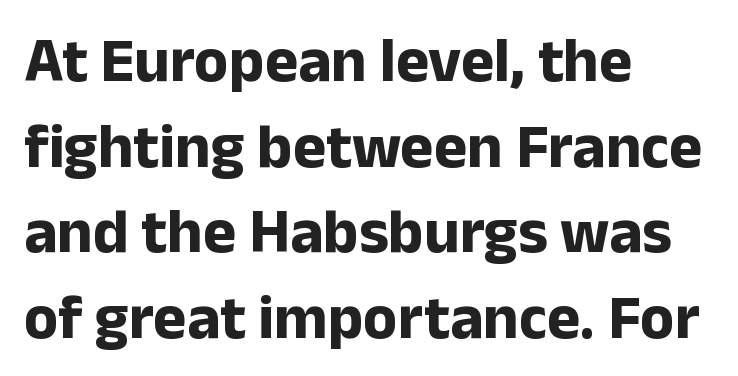
Q: Is the text bold? A: Yes.
Q: Is the text italic (slanted)? A: No, it is upright.
Q: Is the typeface a serif or a sans-serif typeface? A: Sans-serif.
Q: Is the text underlined? A: No.
Q: How is the paragraph aligned? A: Left-aligned.
Q: Is the spacing between letters normal or unusually wide? A: Normal.
Q: Is the spacing between lines tight, normal or loose? A: Normal.
Q: Width (condensed, normal, or wide)? A: Normal.
Q: Stroke contrast? A: Low.
Q: x-height? A: Medium.
Q: Monospaced? A: No.
